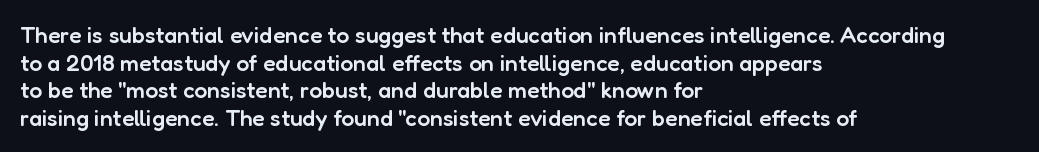
One-word summary of the alignment: left. The strokes are fattened partway — semibold, not bold. The letters stand straight up with perfectly vertical stems. The tracking reads as untouched default to a designer's eye.
